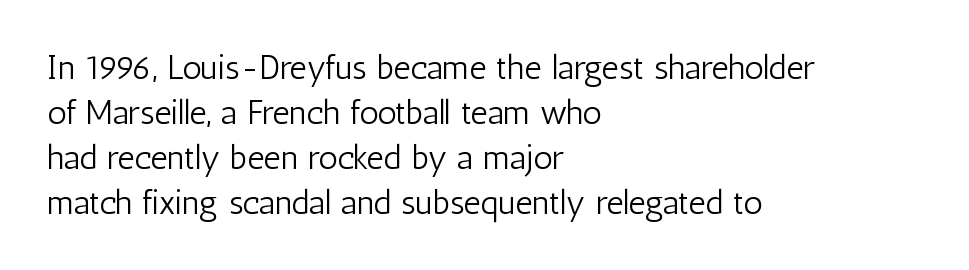
{"serif": "no", "italic": "no", "bold": "no", "weight": "light", "width": "condensed", "stroke_contrast": "low", "x_height": "medium", "monospaced": "no", "underline": "no", "align": "left", "line_spacing": "normal", "line_spacing_ratio": 1.32, "letter_spacing": "normal", "letter_spacing_em": 0.0, "glyph_px": 34}
